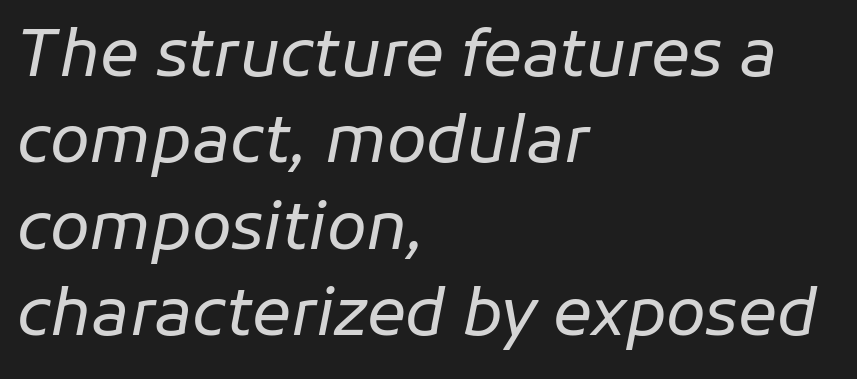
Q: Is the text bold? A: No.
Q: Is the text italic (slanted)? A: Yes, it leans right by about 11 degrees.
Q: Is the text underlined? A: No.
Q: How is the paragraph aligned? A: Left-aligned.
Q: Is the spacing between letters normal or unusually wide? A: Normal.
Q: Is the spacing between lines tight, normal or loose? A: Normal.
Q: Width (condensed, normal, or wide)? A: Normal.
Q: Stroke contrast? A: Low.
Q: x-height? A: Medium.
Q: Monospaced? A: No.
